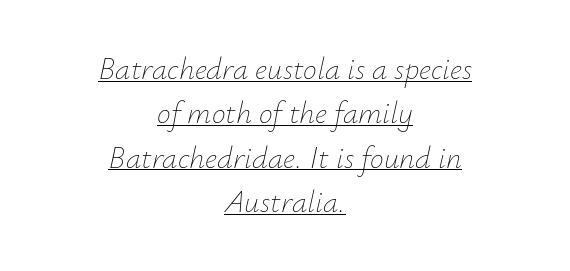
The image shows 31 px thin type, italic (leaning right); set centered, normal line spacing (1.43x), normal letter spacing, underlined; low stroke contrast and a small x-height.
